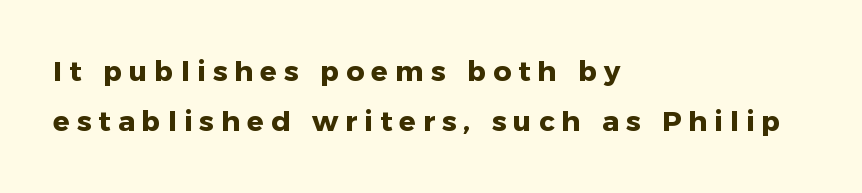
The image shows 28 px heavy sans-serif type, upright; set left-aligned, line spacing 1.79x, unusually wide letter spacing (+0.25 em), not underlined; low stroke contrast and a medium x-height.
